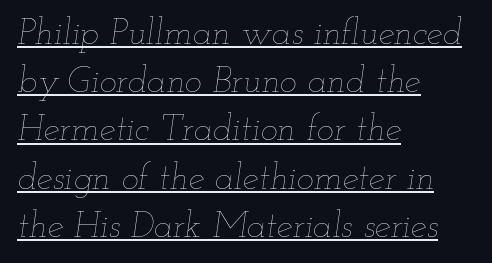
Notice how the stems are inclined rather than vertical — that's the hallmark of italics. Proportional: the letters do not fall into vertical columns. A typesetter would call this leading conventional body-copy spacing. Is this a heavy cut? Hardly; it is regular or lighter. The letterforms sit shoulder to shoulder at normal distance.
